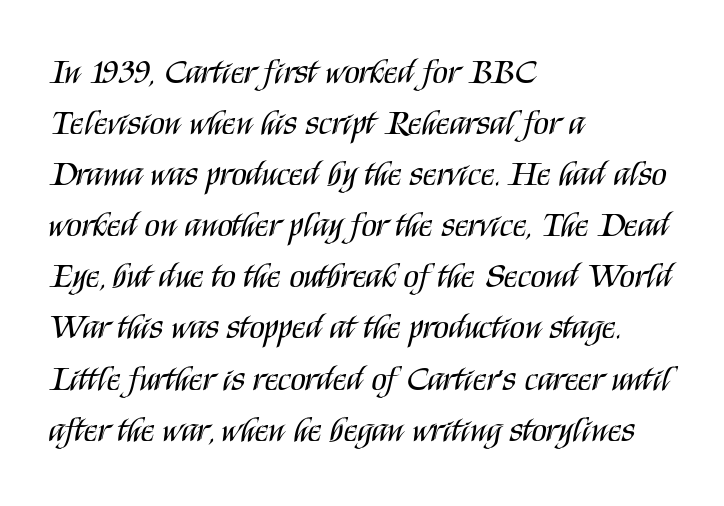
The image shows 35 px regular-weight, condensed sans-serif type; set left-aligned, normal line spacing (1.46x), normal letter spacing, not underlined; medium stroke contrast and a large x-height.
